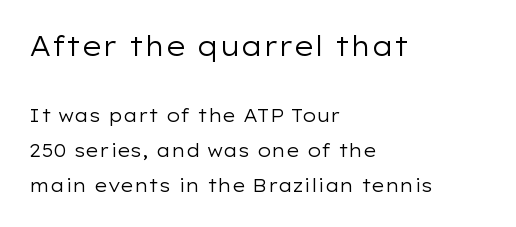
The image shows 27 px text type, upright; set left-aligned, loose line spacing (1.96x), normal letter spacing, not underlined; the first (top) block is 1.5x larger.
